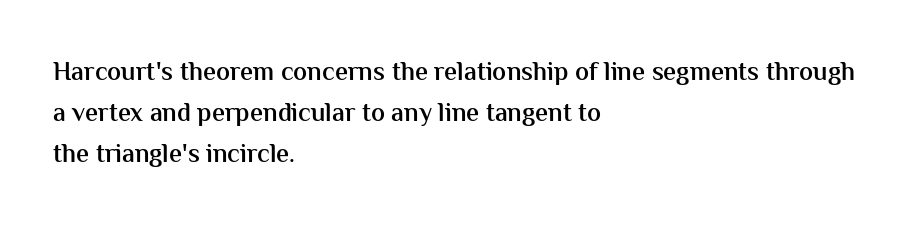
Q: Is the text bold? A: Semi-bold.
Q: Is the text italic (slanted)? A: No, it is upright.
Q: Is the text underlined? A: No.
Q: How is the paragraph aligned? A: Left-aligned.
Q: Is the spacing between letters normal or unusually wide? A: Normal.
Q: Is the spacing between lines tight, normal or loose? A: Normal.
